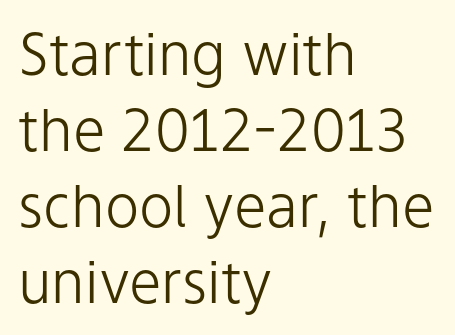
Q: Is the text bold? A: No.
Q: Is the text italic (slanted)? A: No, it is upright.
Q: Is the typeface a serif or a sans-serif typeface? A: Sans-serif.
Q: Is the text underlined? A: No.
Q: How is the paragraph aligned? A: Left-aligned.
Q: Is the spacing between letters normal or unusually wide? A: Normal.
Q: Is the spacing between lines tight, normal or loose? A: Normal.
Q: Width (condensed, normal, or wide)? A: Normal.
Q: Stroke contrast? A: Low.
Q: x-height? A: Medium.
Q: Monospaced? A: No.
